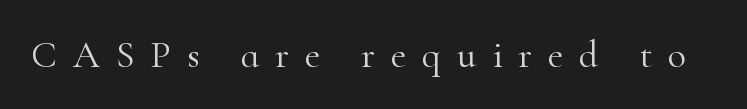
Q: Is the text bold? A: No.
Q: Is the text italic (slanted)? A: No, it is upright.
Q: Is the typeface a serif or a sans-serif typeface? A: Serif.
Q: Is the text underlined? A: No.
Q: Is the spacing between letters normal or unusually wide? A: Unusually wide.
Q: Width (condensed, normal, or wide)? A: Normal.
Q: Stroke contrast? A: High.
Q: x-height? A: Small.
Q: Monospaced? A: No.
